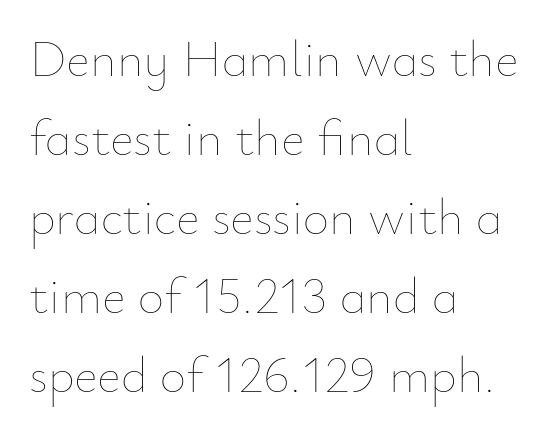
Q: Is the text bold? A: No.
Q: Is the text italic (slanted)? A: No, it is upright.
Q: Is the text underlined? A: No.
Q: How is the paragraph aligned? A: Left-aligned.
Q: Is the spacing between letters normal or unusually wide? A: Normal.
Q: Is the spacing between lines tight, normal or loose? A: Normal.
Q: Width (condensed, normal, or wide)? A: Normal.
Q: Stroke contrast? A: Low.
Q: x-height? A: Small.
Q: Monospaced? A: No.
